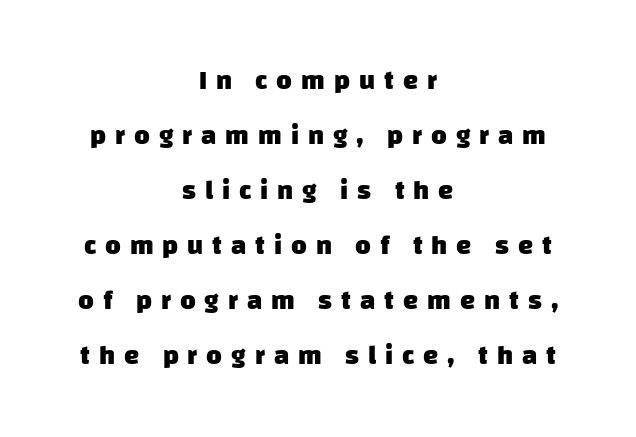
The glyphs are unaccompanied by any horizontal stroke below them. The face used here is rendered with a markedly widened letterfit. Visually the block forms a symmetrical silhouette, jagged on both flanks. Emphasis by weight is at full strength: bold. Widely set lines give the paragraph a tall, airy silhouette.
